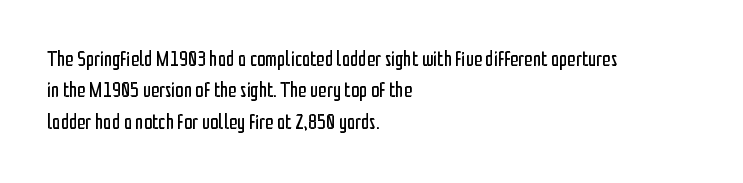
The image shows 21 px text type, upright; set left-aligned, normal line spacing (1.49x), normal letter spacing, not underlined.
